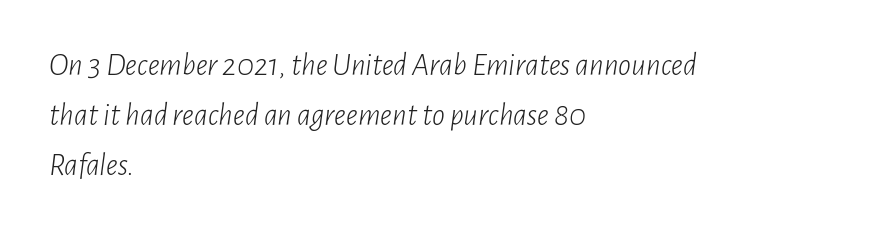
Q: Is the text bold? A: No.
Q: Is the text italic (slanted)? A: Yes, it leans right by about 7 degrees.
Q: Is the text underlined? A: No.
Q: How is the paragraph aligned? A: Left-aligned.
Q: Is the spacing between letters normal or unusually wide? A: Normal.
Q: Is the spacing between lines tight, normal or loose? A: Normal.
Q: Width (condensed, normal, or wide)? A: Condensed.
Q: Stroke contrast? A: Low.
Q: x-height? A: Medium.
Q: Monospaced? A: No.
